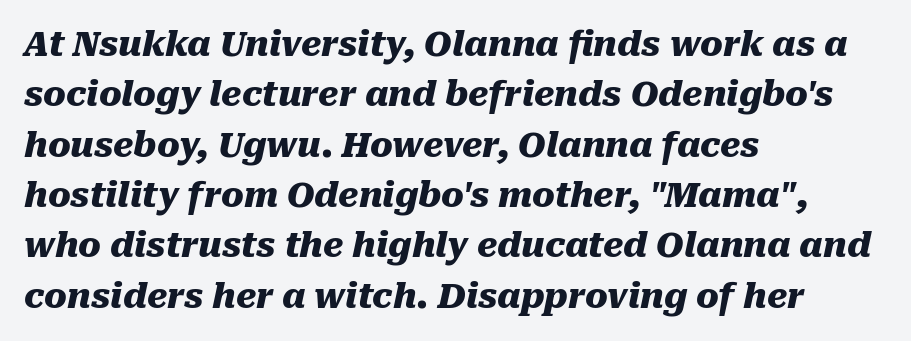
The image shows 34 px heavy type, italic (leaning right); set left-aligned, normal line spacing (1.48x), normal letter spacing, not underlined; medium stroke contrast and a medium x-height.
